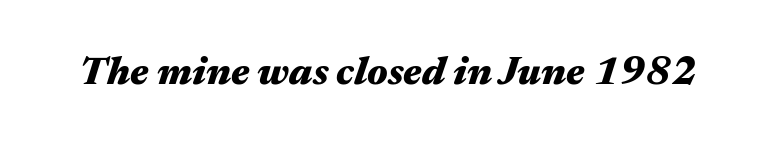
Q: Is the text bold? A: Yes.
Q: Is the text italic (slanted)? A: Yes, it leans right by about 17 degrees.
Q: Is the text underlined? A: No.
Q: Is the spacing between letters normal or unusually wide? A: Normal.
Q: Width (condensed, normal, or wide)? A: Wide.
Q: Stroke contrast? A: Medium.
Q: x-height? A: Medium.
Q: Monospaced? A: No.
